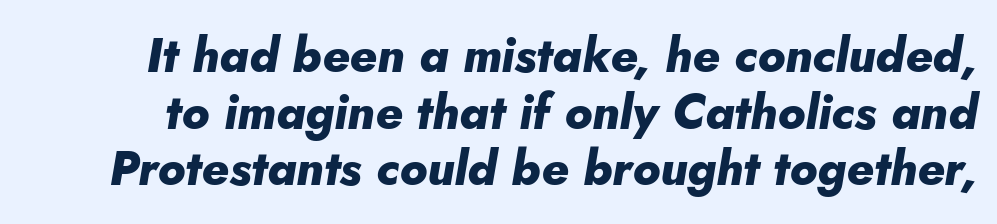
Q: Is the text bold? A: Yes.
Q: Is the text italic (slanted)? A: Yes, it leans right by about 10 degrees.
Q: Is the text underlined? A: No.
Q: Is the spacing between letters normal or unusually wide? A: Normal.
Q: Width (condensed, normal, or wide)? A: Normal.
Q: Stroke contrast? A: Low.
Q: x-height? A: Small.
Q: Monospaced? A: No.
